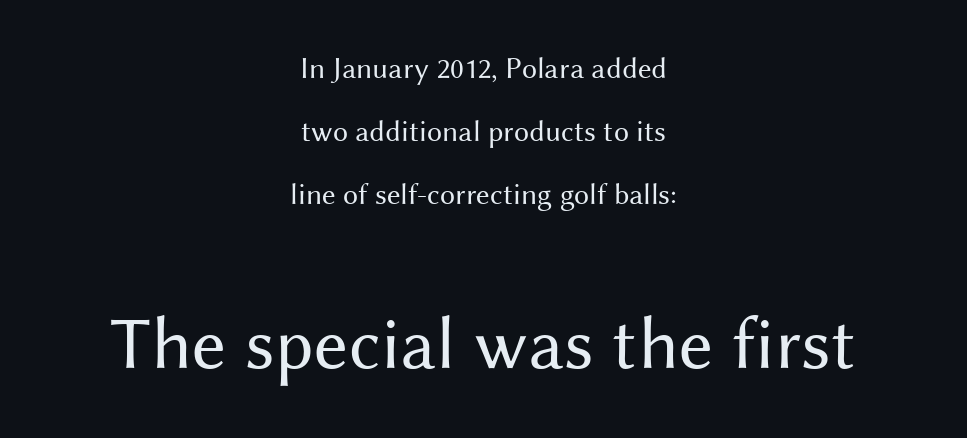
The image shows 75 px regular-weight sans-serif type, upright; set centered, loose line spacing (2.1x), normal letter spacing, not underlined; the second (bottom) block is 2.5x larger; medium stroke contrast and a medium x-height.
